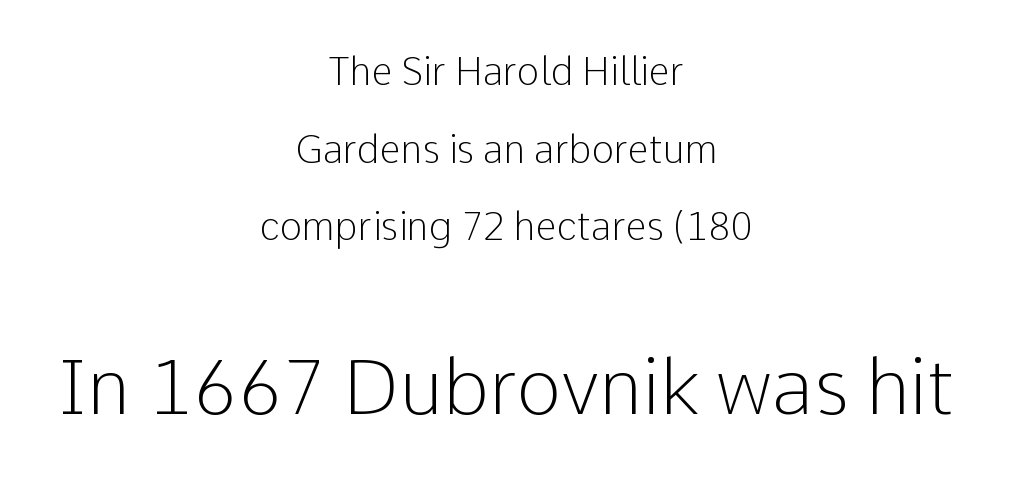
{"serif": "no", "italic": "no", "bold": "no", "weight": "light", "width": "normal", "stroke_contrast": "low", "x_height": "medium", "monospaced": "no", "underline": "no", "align": "center", "line_spacing": "loose", "line_spacing_ratio": 2.04, "letter_spacing": "normal", "letter_spacing_em": 0.0, "larger_block": "second", "size_ratio": 2.0, "glyph_px": 76}
